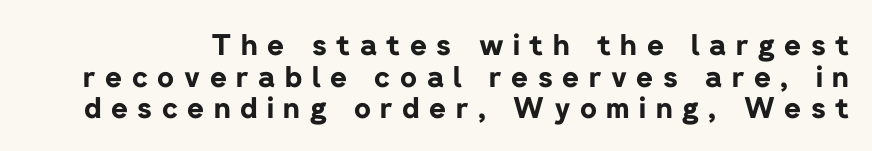
{"serif": "no", "italic": "no", "bold": "yes", "weight": "bold", "width": "normal", "stroke_contrast": "low", "x_height": "medium", "monospaced": "no", "underline": "no", "line_spacing": "tight", "line_spacing_ratio": 1.09, "letter_spacing": "wide", "letter_spacing_em": 0.33, "glyph_px": 29}
